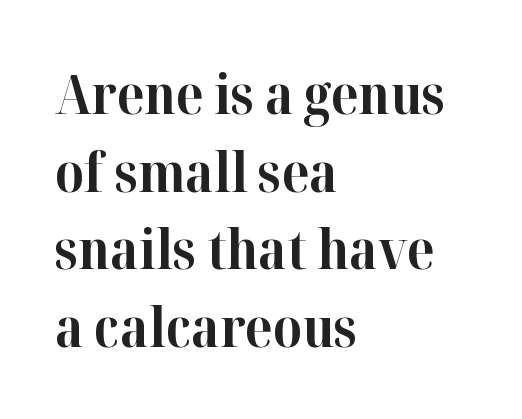
Q: Is the text bold? A: Yes.
Q: Is the text italic (slanted)? A: No, it is upright.
Q: Is the typeface a serif or a sans-serif typeface? A: Serif.
Q: Is the text underlined? A: No.
Q: How is the paragraph aligned? A: Left-aligned.
Q: Is the spacing between letters normal or unusually wide? A: Normal.
Q: Is the spacing between lines tight, normal or loose? A: Normal.
Q: Width (condensed, normal, or wide)? A: Normal.
Q: Stroke contrast? A: High.
Q: x-height? A: Medium.
Q: Monospaced? A: No.
